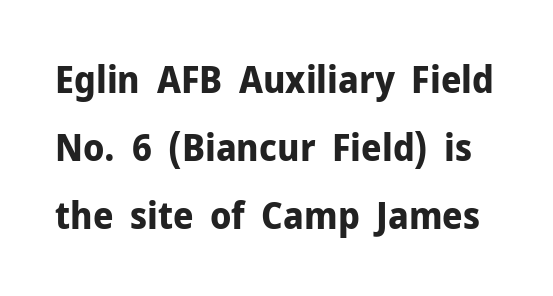
The face used here has the dense, thick strokes of a bold. The face used here is proportionally spaced, like ordinary book or web type. Any mark beneath the type? The region is blank. The type is set solid horizontally, with unmodified tracking. The axis of the letterforms is exactly vertical.
